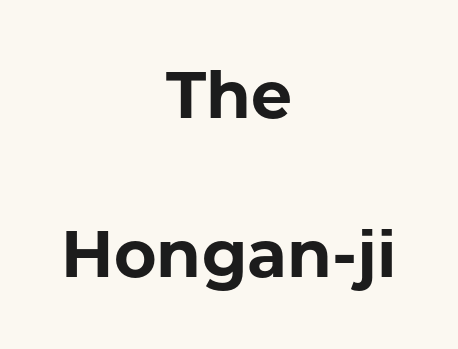
{"serif": "no", "italic": "no", "bold": "yes", "weight": "bold", "width": "normal", "stroke_contrast": "low", "x_height": "medium", "monospaced": "no", "underline": "no", "align": "center", "line_spacing": "loose", "line_spacing_ratio": 2.44, "letter_spacing": "normal", "letter_spacing_em": 0.0, "glyph_px": 65}
